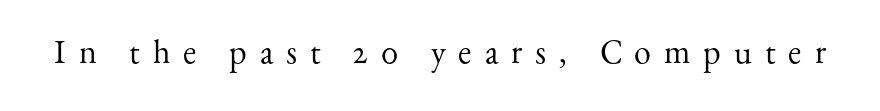
The text was rendered using a seriffed face with decorative stroke endings. Stroke thickness stays within the range of a standard reading face or lighter. How are the letters spaced? Widely, with obvious added tracking. This is the regular roman posture of the typeface. Think of a printed novel: that variable character pitch is what you see here.
